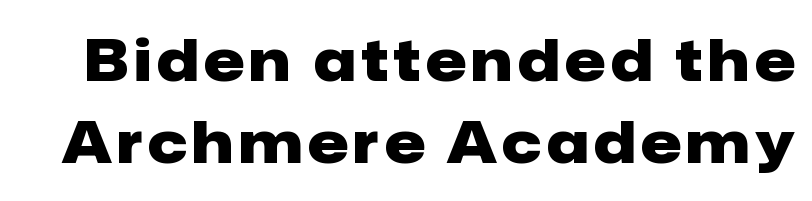
The image shows 57 px heavy sans-serif type, upright; set normal line spacing (1.44x), not underlined; low stroke contrast and a medium x-height.
